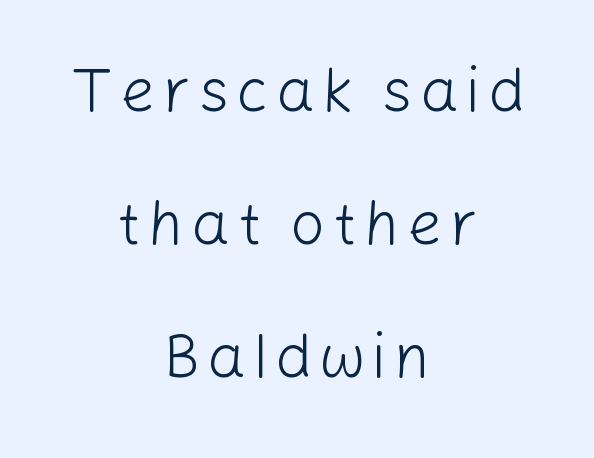
The glyphs are unaccompanied by any horizontal stroke below them. Unlike italic type, these characters show no tilt at all. Successive baselines arrive slowly, with a big drop between each. This is not heavy type; no bold has been used.
